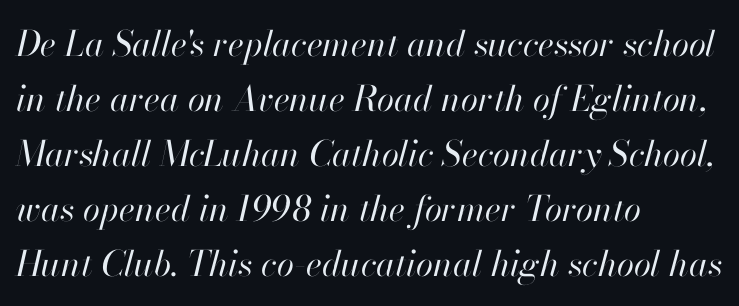
{"italic": "yes", "lean": "right", "slant_degrees": 13, "bold": "no", "weight": "regular", "width": "normal", "stroke_contrast": "high", "x_height": "small", "monospaced": "no", "underline": "no", "align": "left", "line_spacing": "normal", "line_spacing_ratio": 1.57, "letter_spacing": "normal", "letter_spacing_em": 0.0, "glyph_px": 35}
